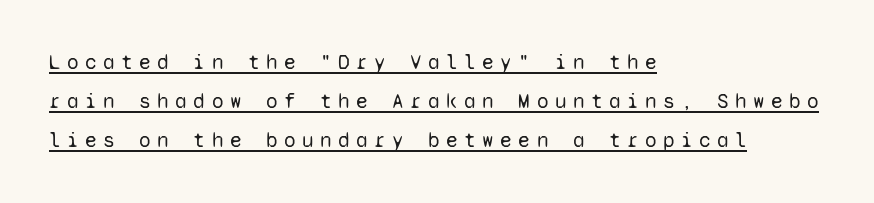
The image shows 21 px text type, upright; set left-aligned, line spacing 1.86x, unusually wide letter spacing (+0.31 em), underlined.
